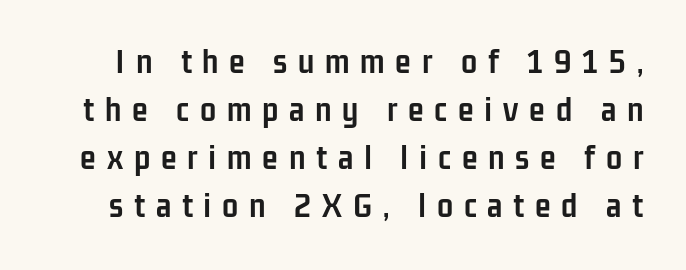
Q: Is the text bold? A: Yes.
Q: Is the text italic (slanted)? A: No, it is upright.
Q: Is the typeface a serif or a sans-serif typeface? A: Sans-serif.
Q: Is the text underlined? A: No.
Q: Is the spacing between letters normal or unusually wide? A: Unusually wide.
Q: Is the spacing between lines tight, normal or loose? A: Normal.
Q: Width (condensed, normal, or wide)? A: Condensed.
Q: Stroke contrast? A: Low.
Q: x-height? A: Medium.
Q: Monospaced? A: No.
